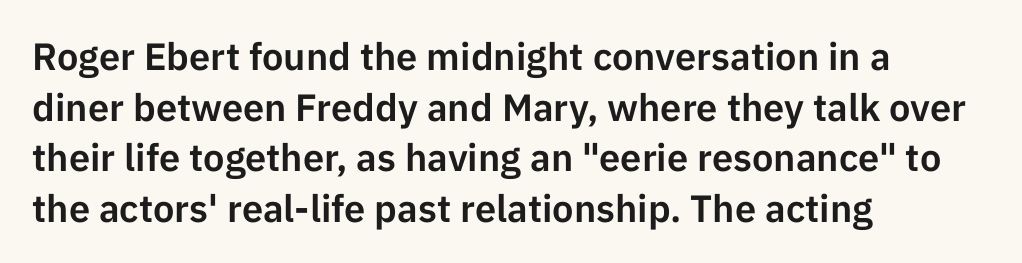
The face used here is proportionally spaced, like ordinary book or web type. Does the copy run flush right? No — it runs flush left. This sample keeps an unexceptional amount of space between lines. The rendering keeps characters at their native spacing. Does the type have serifs? No, each stem ends abruptly. Any mark beneath the type? The region is blank.
